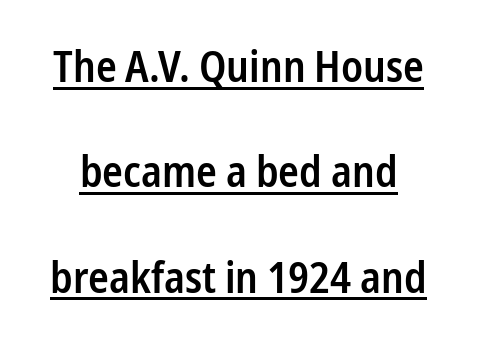
{"serif": "no", "italic": "no", "bold": "semi", "weight": "semibold", "width": "condensed", "stroke_contrast": "low", "x_height": "medium", "monospaced": "no", "underline": "yes", "line_spacing": "loose", "line_spacing_ratio": 2.45, "letter_spacing": "normal", "letter_spacing_em": 0.0, "glyph_px": 43}
